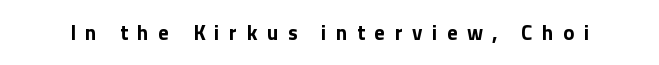
{"italic": "no", "bold": "yes", "underline": "no", "letter_spacing": "wide", "letter_spacing_em": 0.45, "glyph_px": 21}
